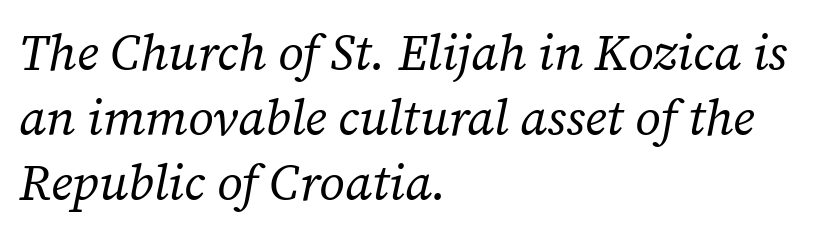
The image shows 50 px regular-weight serif type, italic (leaning right); set left-aligned, normal line spacing (1.3x), normal letter spacing, not underlined; low stroke contrast and a medium x-height.
